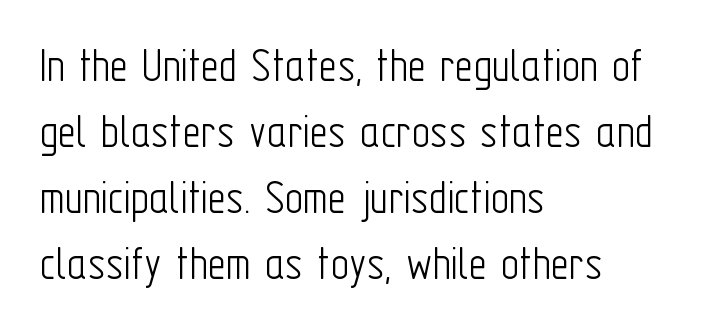
The image shows 50 px light, condensed sans-serif type, upright; set left-aligned, normal line spacing (1.32x), normal letter spacing, not underlined; low stroke contrast and a medium x-height.
